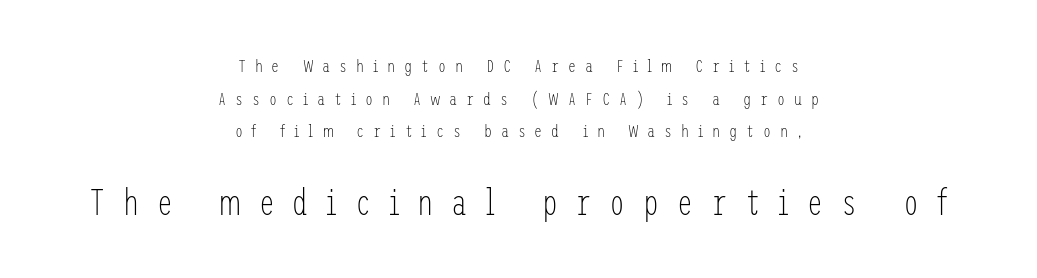
{"serif": "no", "italic": "no", "bold": "no", "weight": "light", "width": "condensed", "stroke_contrast": "low", "x_height": "medium", "underline": "no", "align": "center", "line_spacing_ratio": 1.81, "letter_spacing": "wide", "letter_spacing_em": 0.49, "larger_block": "second", "size_ratio": 2.0, "glyph_px": 36}
